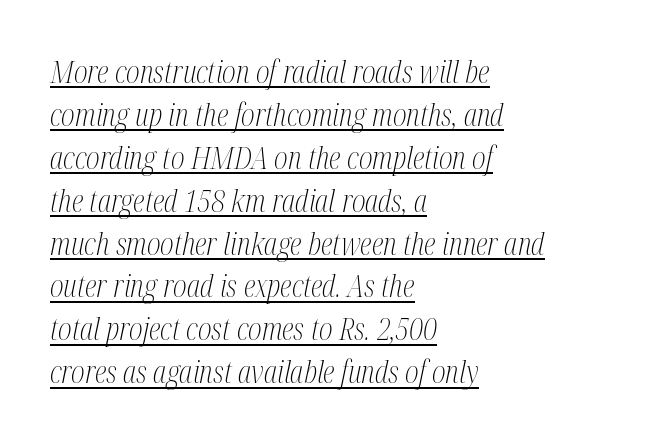
The image shows 30 px light, condensed serif type, italic (leaning right); set left-aligned, normal line spacing (1.43x), normal letter spacing, underlined; medium stroke contrast and a medium x-height.
